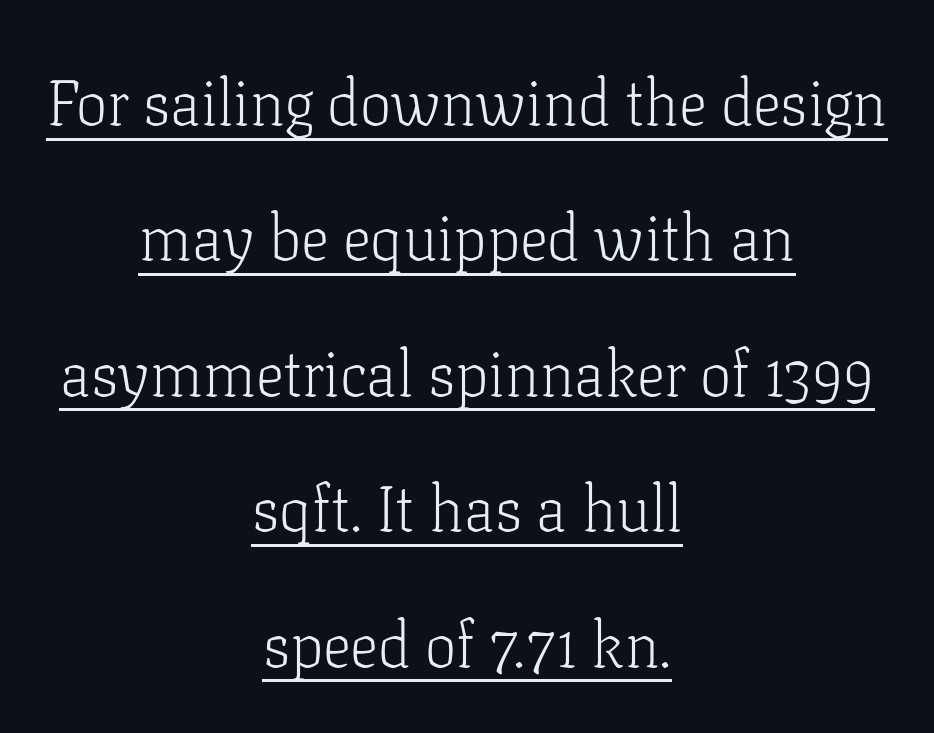
A rule runs beneath these lines of type. Type style note: has serifs. The setting favours the middle, as headings and verse often do. This is roman type, the default non-slanted kind. Rows of type keep a wide berth in the vertical direction. This sample has the flowing, uneven cadence of proportional lettering.
